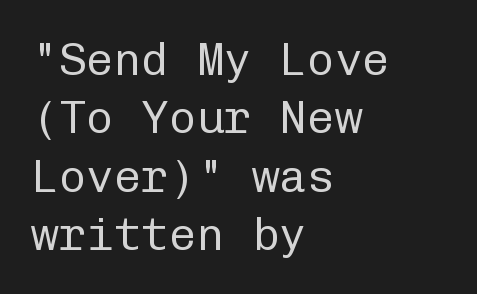
The image shows 46 px regular-weight sans-serif type, upright, monospaced; set left-aligned, normal line spacing (1.27x), normal letter spacing, not underlined; low stroke contrast and a medium x-height.
